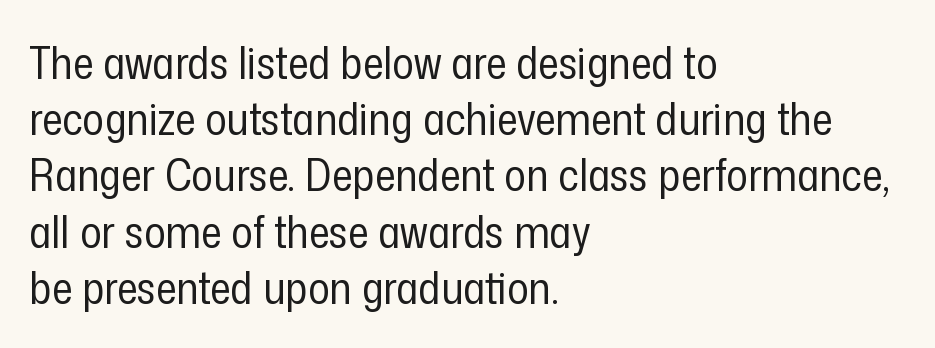
A sans-serif font was chosen for this passage. It's the straight-up-and-down kind of type. Inter-character spacing is left at the font's built-in metrics. The leading is moderate, giving the passage an even texture.
